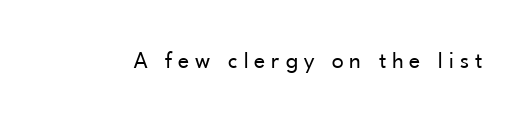
{"italic": "no", "bold": "no", "underline": "no", "letter_spacing": "wide", "letter_spacing_em": 0.25, "glyph_px": 24}
